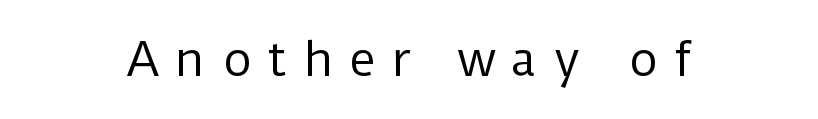
{"serif": "no", "italic": "no", "bold": "no", "weight": "regular", "width": "normal", "stroke_contrast": "low", "x_height": "medium", "monospaced": "no", "underline": "no", "letter_spacing": "wide", "letter_spacing_em": 0.36, "glyph_px": 45}
